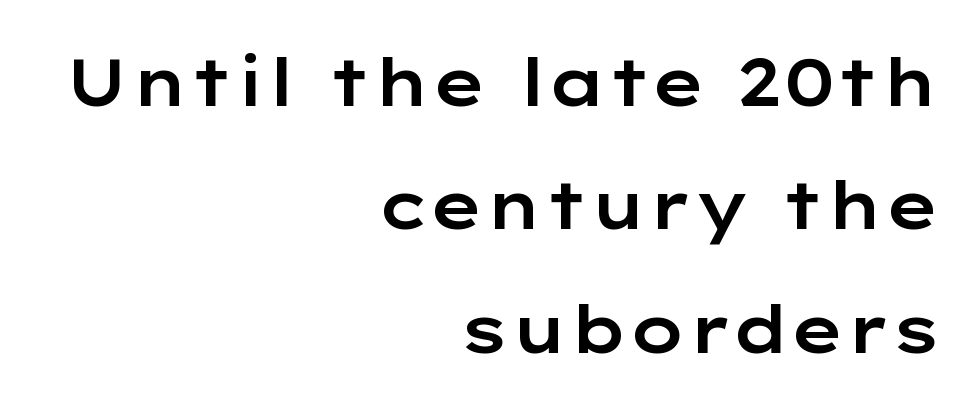
The image shows 66 px wide sans-serif type, upright; set right-aligned, line spacing 1.87x, normal letter spacing, not underlined; low stroke contrast and a medium x-height.
